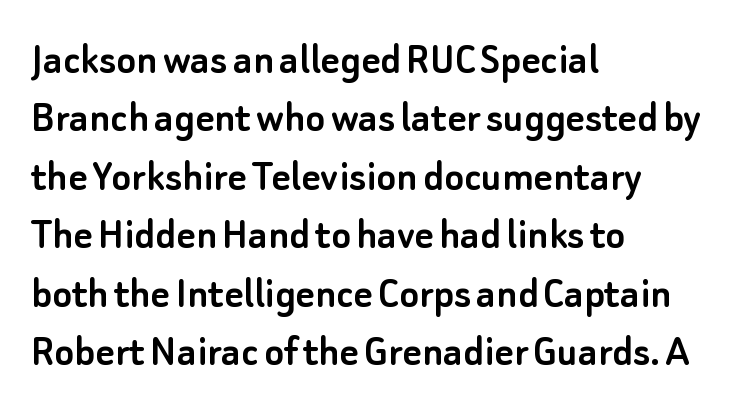
Observe the absence of serifs on each vertical stroke in this sample. Words appear dense and cohesive because spacing is normal. In terms of leading, this rendering sits right in the middle. Designer's note — italics off, roman on.
